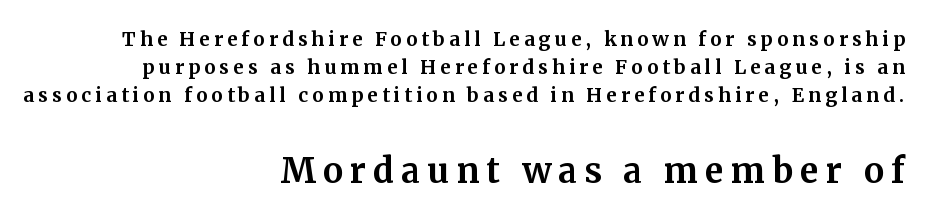
Q: Is the text italic (slanted)? A: No, it is upright.
Q: Is the typeface a serif or a sans-serif typeface? A: Serif.
Q: Is the text underlined? A: No.
Q: How is the paragraph aligned? A: Right-aligned.
Q: Is the spacing between lines tight, normal or loose? A: Tight.
Q: Which block of text is set in a larger size, the first (top) or the second (bottom)? A: The second (bottom) one.
Q: Width (condensed, normal, or wide)? A: Normal.
Q: Stroke contrast? A: Medium.
Q: x-height? A: Medium.
Q: Monospaced? A: No.
